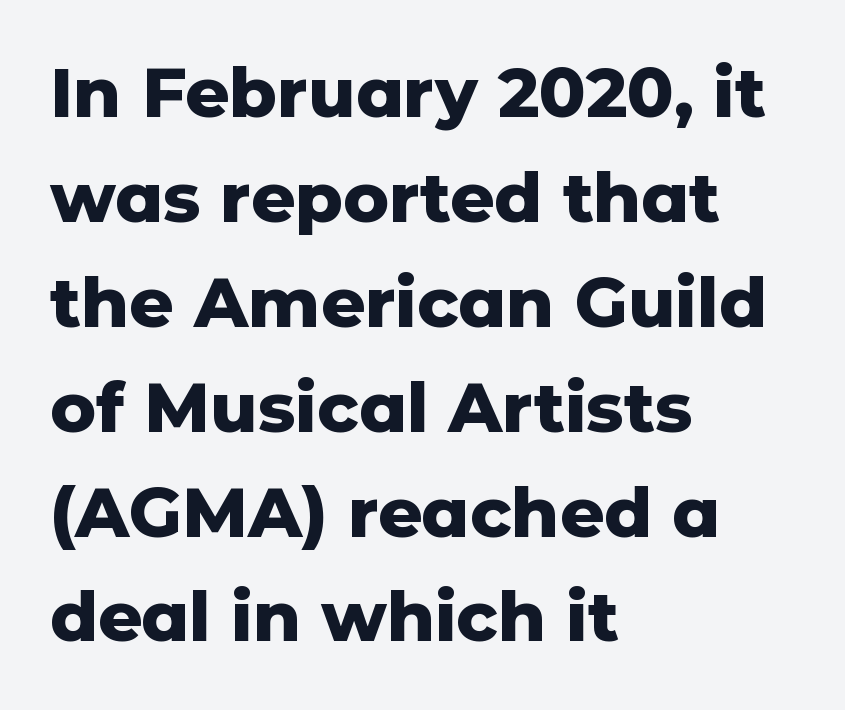
The image shows 69 px heavy sans-serif type, upright; set left-aligned, normal line spacing (1.52x), normal letter spacing, not underlined; low stroke contrast and a medium x-height.
